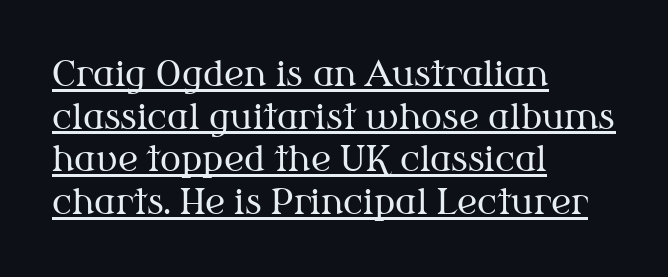
{"serif": "yes", "italic": "no", "bold": "no", "weight": "regular", "width": "normal", "stroke_contrast": "medium", "x_height": "medium", "monospaced": "no", "underline": "yes", "align": "left", "line_spacing_ratio": 1.22, "letter_spacing": "normal", "letter_spacing_em": 0.0, "glyph_px": 35}
